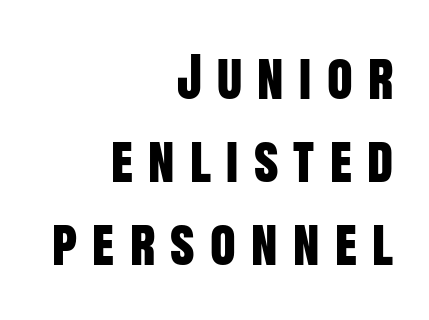
Every row of glyphs terminates at an identical x-position on the right. Italic? Not at all — the glyphs are vertical. The letters advance in unequal steps, a hallmark of proportional type. The designer went with a sans here, leaving each stem footless. Any mark beneath the type? The region is blank.
